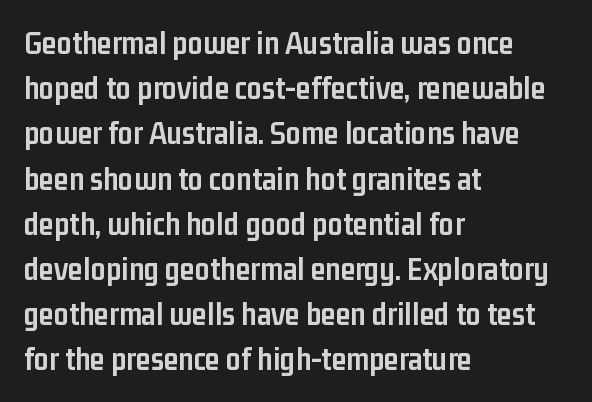
{"serif": "no", "italic": "no", "bold": "yes", "weight": "semibold", "width": "condensed", "stroke_contrast": "low", "x_height": "medium", "monospaced": "no", "underline": "no", "align": "left", "line_spacing": "normal", "line_spacing_ratio": 1.37, "letter_spacing": "normal", "letter_spacing_em": 0.0, "glyph_px": 33}
